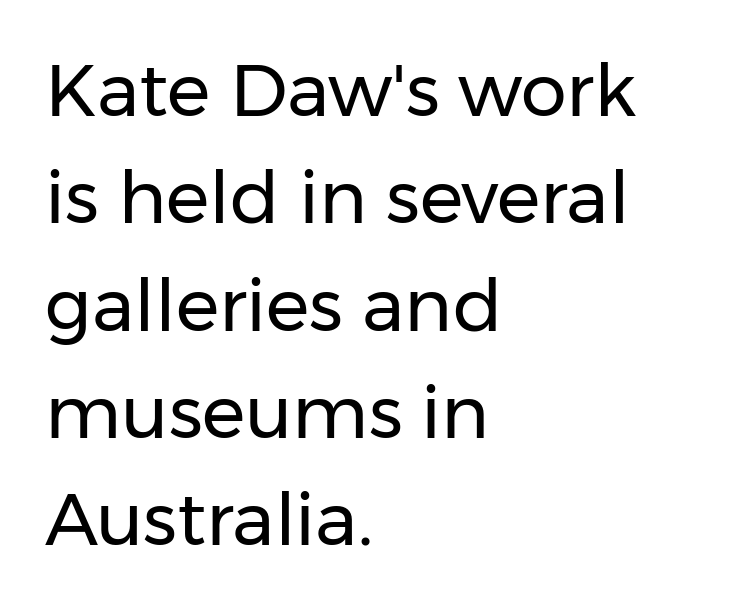
The image shows 73 px regular-weight sans-serif type, upright; set left-aligned, normal line spacing (1.47x), normal letter spacing, not underlined; low stroke contrast and a medium x-height.
